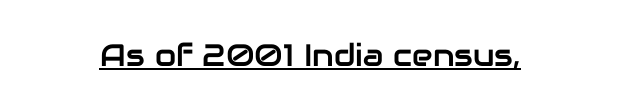
Q: Is the text italic (slanted)? A: No, it is upright.
Q: Is the typeface a serif or a sans-serif typeface? A: Sans-serif.
Q: Is the text underlined? A: Yes.
Q: Is the spacing between letters normal or unusually wide? A: Normal.
Q: Width (condensed, normal, or wide)? A: Normal.
Q: Stroke contrast? A: Low.
Q: x-height? A: Medium.
Q: Monospaced? A: No.
